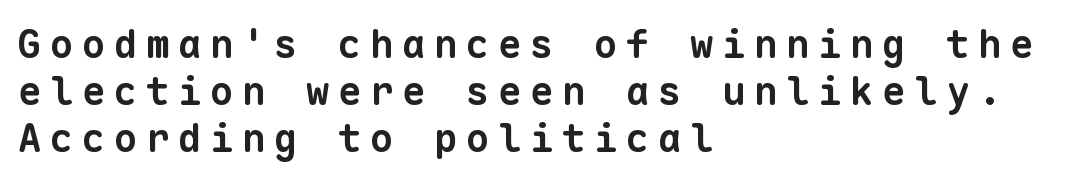
The image shows 39 px bold sans-serif type, monospaced; set left-aligned, line spacing 1.2x, unusually wide letter spacing (+0.22 em), not underlined; low stroke contrast and a medium x-height.
